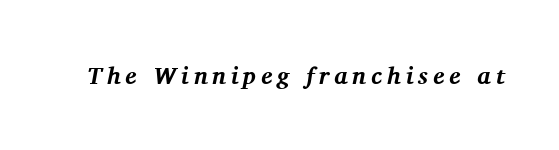
Q: Is the text bold? A: Yes.
Q: Is the text italic (slanted)? A: Yes, it leans right by about 11 degrees.
Q: Is the text underlined? A: No.
Q: Is the spacing between letters normal or unusually wide? A: Unusually wide.
